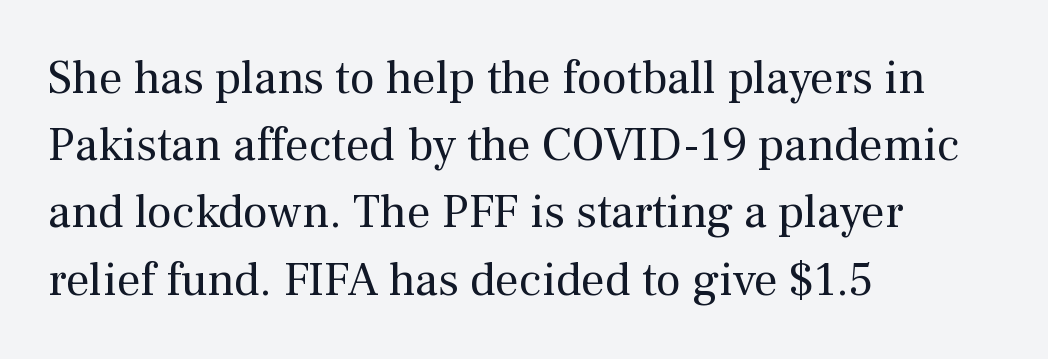
Q: Is the text bold? A: No.
Q: Is the text italic (slanted)? A: No, it is upright.
Q: Is the typeface a serif or a sans-serif typeface? A: Serif.
Q: Is the text underlined? A: No.
Q: How is the paragraph aligned? A: Left-aligned.
Q: Is the spacing between letters normal or unusually wide? A: Normal.
Q: Is the spacing between lines tight, normal or loose? A: Normal.
Q: Width (condensed, normal, or wide)? A: Normal.
Q: Stroke contrast? A: Medium.
Q: x-height? A: Medium.
Q: Monospaced? A: No.
